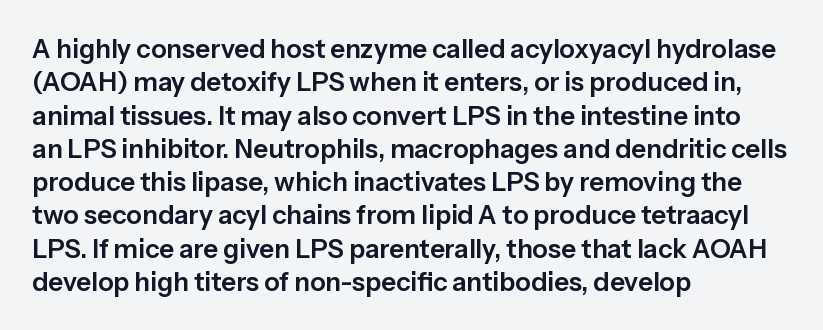
{"italic": "no", "underline": "no", "align": "left", "line_spacing": "normal", "line_spacing_ratio": 1.28, "letter_spacing": "normal", "letter_spacing_em": 0.0, "glyph_px": 26}
